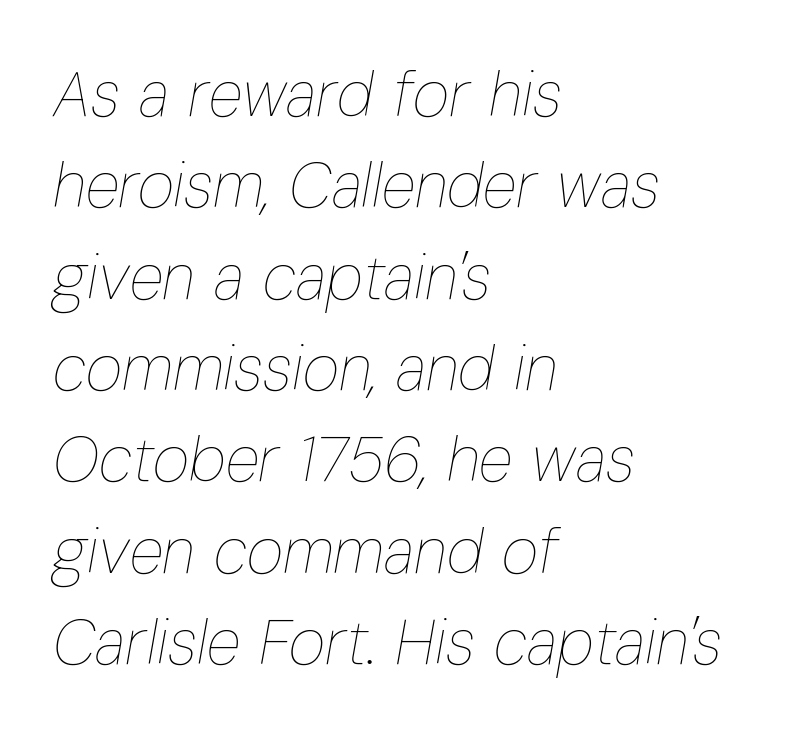
The image shows 63 px thin, condensed type, italic (leaning right); set left-aligned, normal line spacing (1.45x), normal letter spacing, not underlined; low stroke contrast and a medium x-height.
